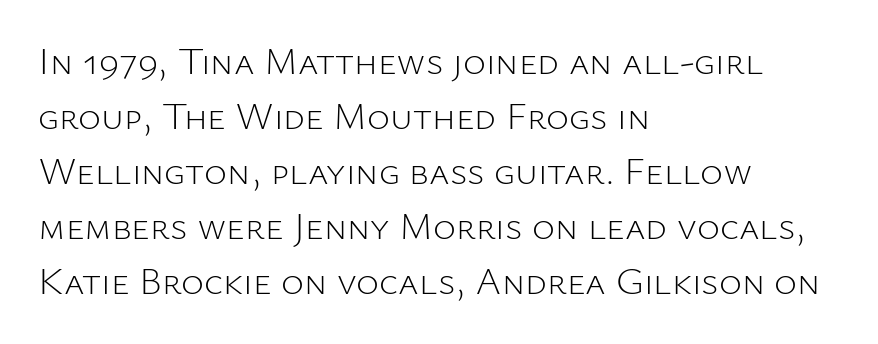
Q: Is the text bold? A: No.
Q: Is the text italic (slanted)? A: No, it is upright.
Q: Is the typeface a serif or a sans-serif typeface? A: Sans-serif.
Q: Is the text underlined? A: No.
Q: How is the paragraph aligned? A: Left-aligned.
Q: Is the spacing between letters normal or unusually wide? A: Normal.
Q: Is the spacing between lines tight, normal or loose? A: Normal.
Q: Width (condensed, normal, or wide)? A: Normal.
Q: Stroke contrast? A: Low.
Q: x-height? A: Medium.
Q: Monospaced? A: No.
